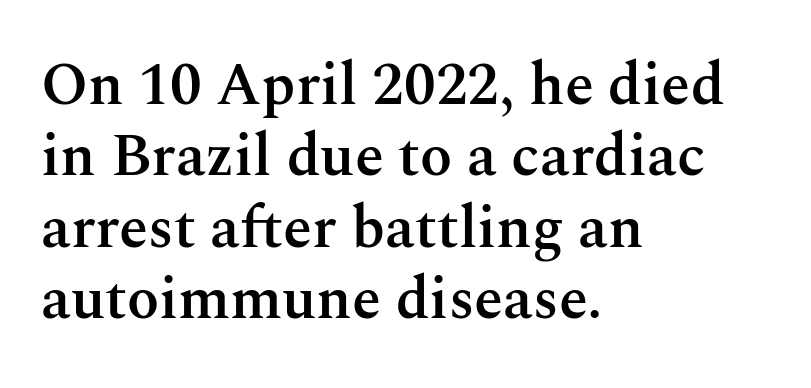
{"serif": "yes", "italic": "no", "bold": "semi", "weight": "semibold", "width": "normal", "stroke_contrast": "medium", "x_height": "medium", "monospaced": "no", "underline": "no", "align": "left", "line_spacing_ratio": 1.21, "letter_spacing": "normal", "letter_spacing_em": 0.0, "glyph_px": 59}
